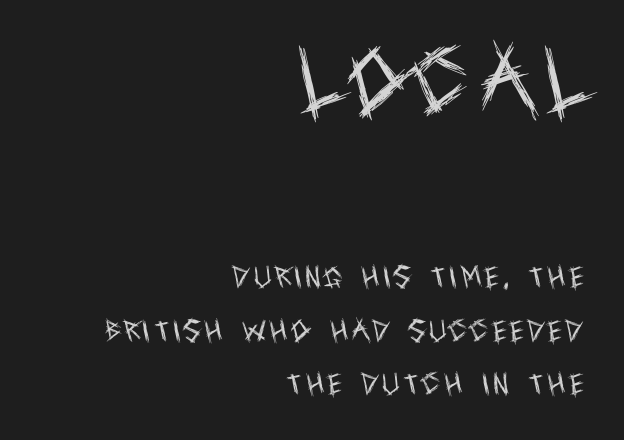
The image shows 73 px regular-weight, condensed sans-serif type, upright; set right-aligned, loose line spacing (2.24x), not underlined; the first (top) block is 3.04x larger; a large x-height.
